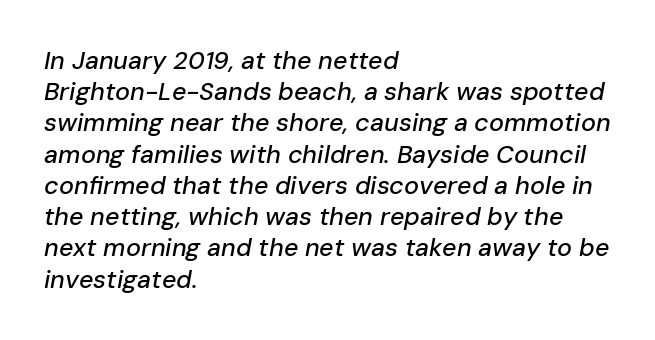
The image shows 25 px text type, italic (leaning right); set left-aligned, normal line spacing (1.25x), normal letter spacing, not underlined.
